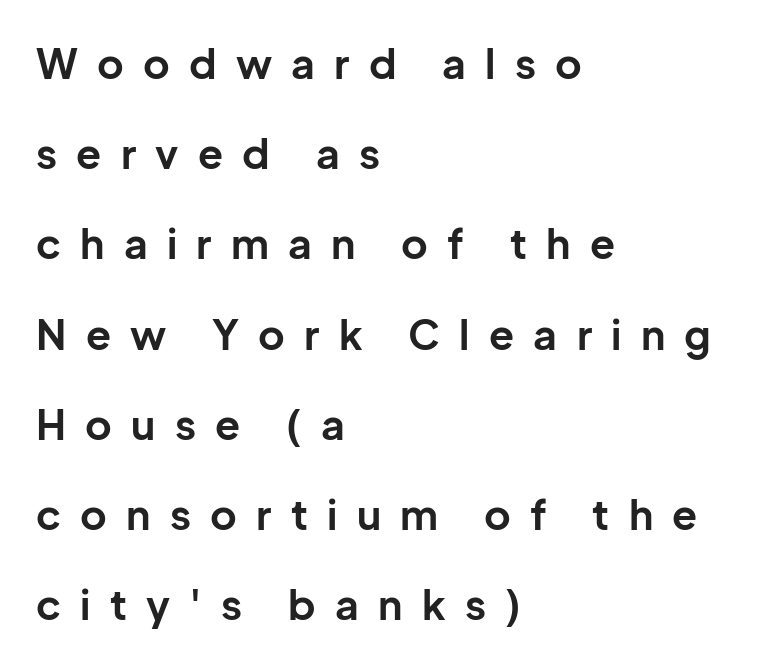
The image shows 41 px bold sans-serif type, upright; set left-aligned, loose line spacing (2.2x), unusually wide letter spacing (+0.47 em), not underlined; low stroke contrast and a medium x-height.
